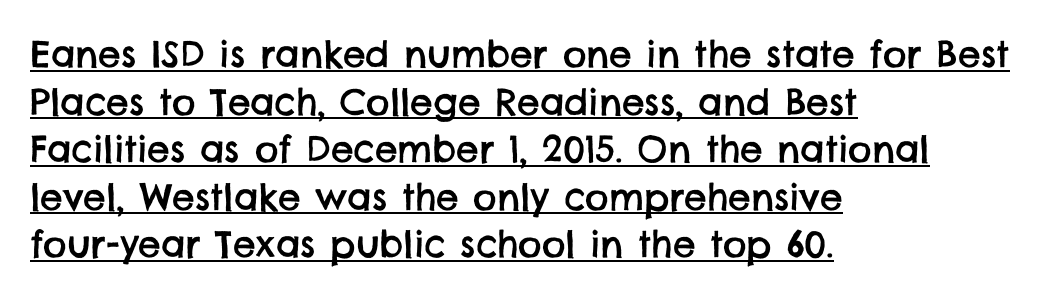
{"serif": "no", "width": "normal", "stroke_contrast": "low", "x_height": "large", "monospaced": "no", "underline": "yes", "align": "left", "line_spacing": "normal", "line_spacing_ratio": 1.32, "letter_spacing": "normal", "letter_spacing_em": 0.0, "glyph_px": 36}
